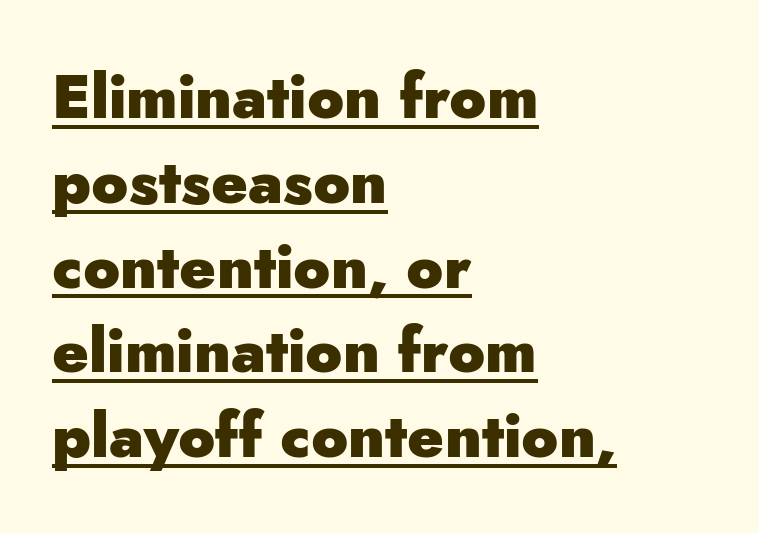
Q: Is the text bold? A: Yes.
Q: Is the text italic (slanted)? A: No, it is upright.
Q: Is the typeface a serif or a sans-serif typeface? A: Sans-serif.
Q: Is the text underlined? A: Yes.
Q: How is the paragraph aligned? A: Left-aligned.
Q: Is the spacing between letters normal or unusually wide? A: Normal.
Q: Is the spacing between lines tight, normal or loose? A: Normal.
Q: Width (condensed, normal, or wide)? A: Normal.
Q: Stroke contrast? A: Low.
Q: x-height? A: Small.
Q: Monospaced? A: No.
